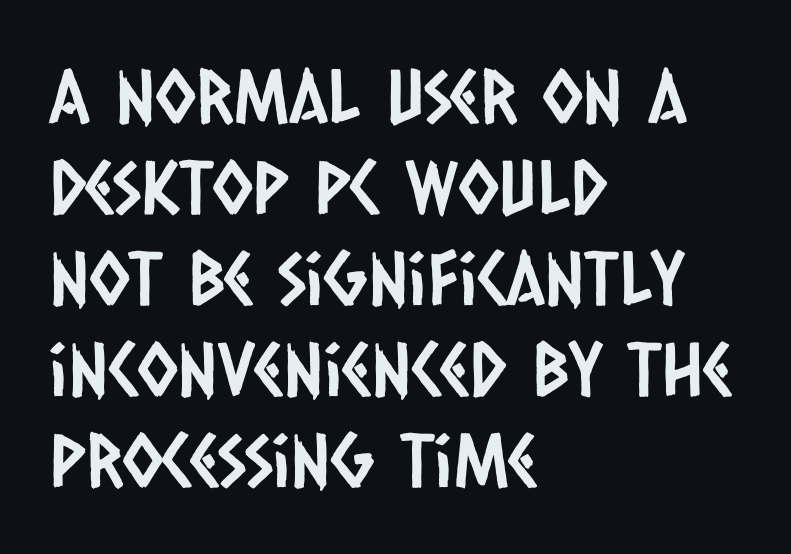
{"serif": "no", "width": "condensed", "stroke_contrast": "low", "x_height": "large", "monospaced": "no", "underline": "no", "align": "left", "line_spacing_ratio": 1.23, "letter_spacing": "normal", "letter_spacing_em": 0.0, "glyph_px": 74}
